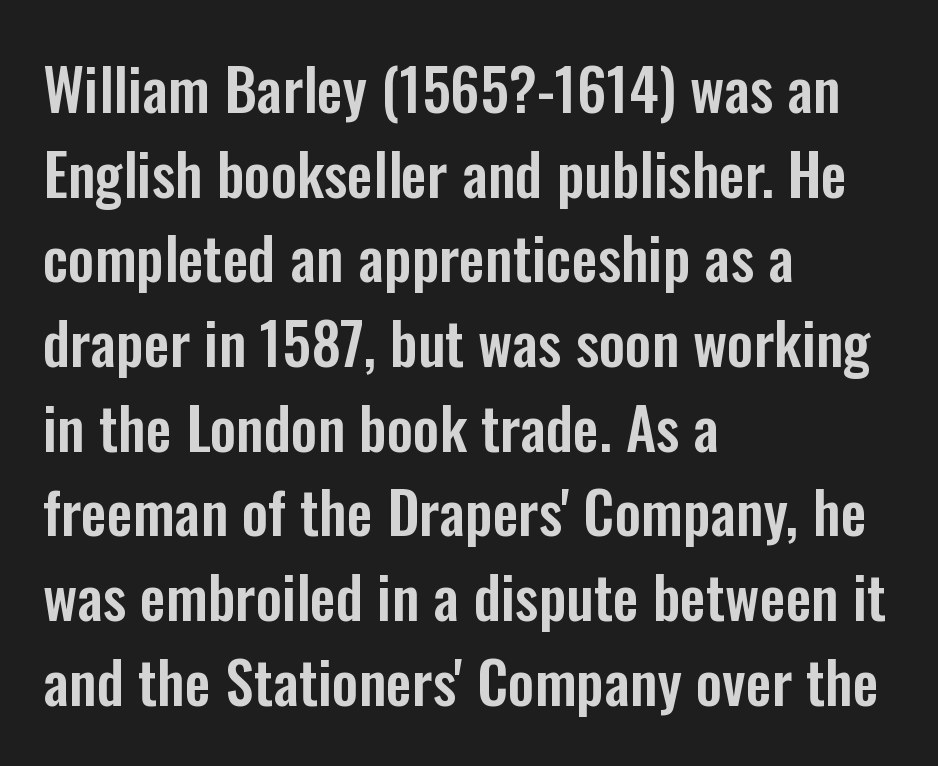
{"serif": "no", "italic": "no", "width": "condensed", "stroke_contrast": "low", "x_height": "medium", "monospaced": "no", "underline": "no", "align": "left", "line_spacing": "normal", "line_spacing_ratio": 1.46, "letter_spacing": "normal", "letter_spacing_em": 0.0, "glyph_px": 58}
